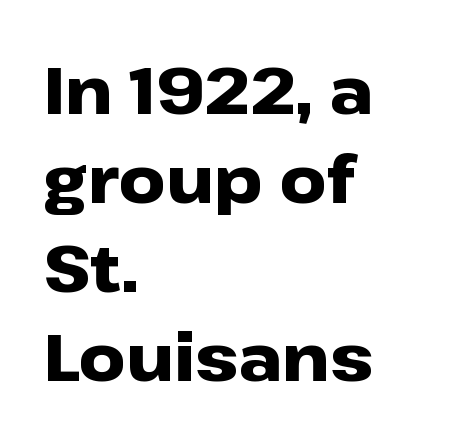
{"serif": "no", "italic": "no", "bold": "yes", "weight": "heavy", "width": "wide", "stroke_contrast": "low", "x_height": "medium", "monospaced": "no", "underline": "no", "align": "left", "line_spacing": "normal", "line_spacing_ratio": 1.37, "letter_spacing": "normal", "letter_spacing_em": 0.0, "glyph_px": 65}
